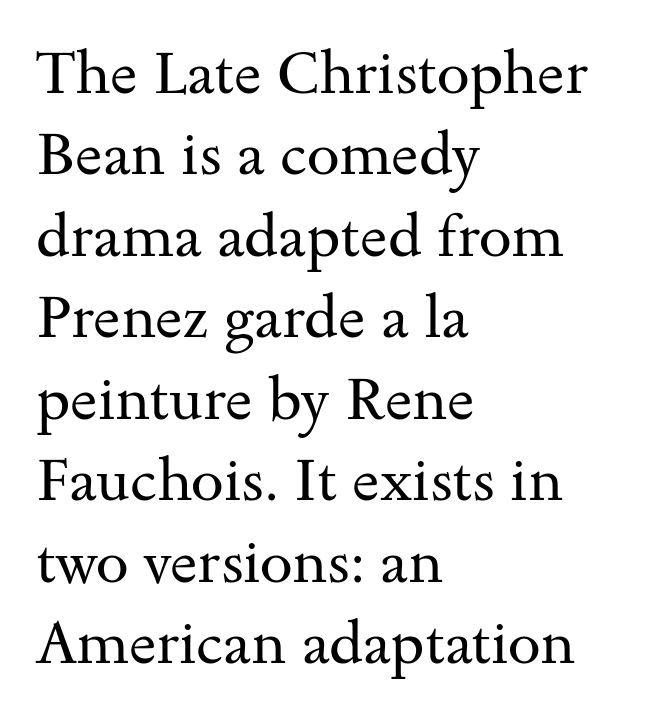
The image shows 59 px regular-weight, wide serif type, upright; set left-aligned, normal line spacing (1.38x), normal letter spacing, not underlined; medium stroke contrast and a small x-height.
